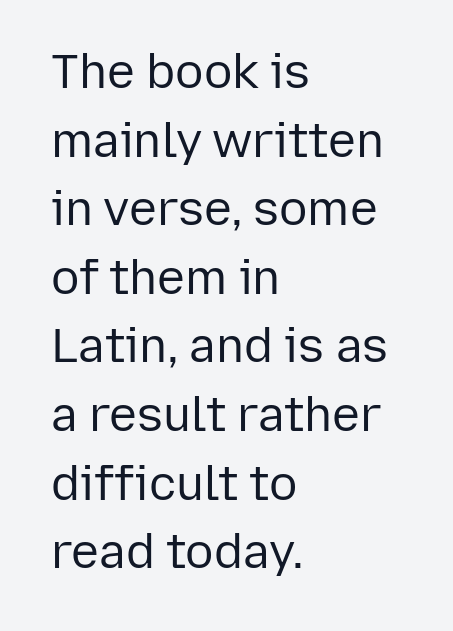
The image shows 47 px regular-weight sans-serif type, upright; set left-aligned, normal line spacing (1.46x), normal letter spacing, not underlined; low stroke contrast and a medium x-height.
